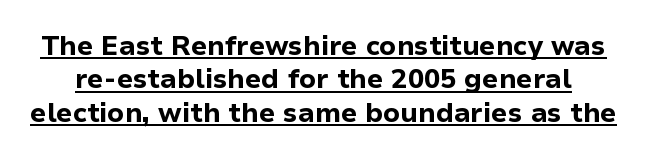
A rule runs beneath these lines of type. Words appear dense and cohesive because spacing is normal. Its strokes are broad and dark, the hallmark of bold type. Ordinary non-slanted type is in use.
